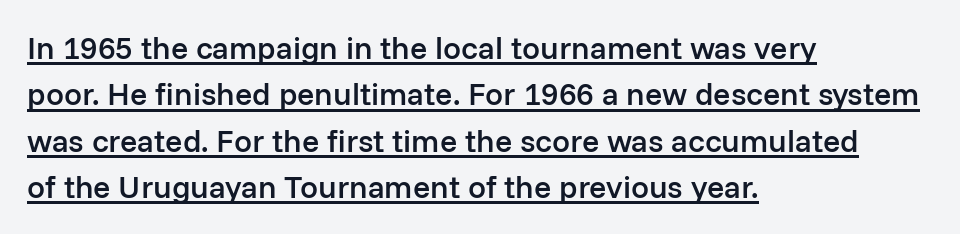
Q: Is the text bold? A: Semi-bold.
Q: Is the text italic (slanted)? A: No, it is upright.
Q: Is the typeface a serif or a sans-serif typeface? A: Sans-serif.
Q: Is the text underlined? A: Yes.
Q: How is the paragraph aligned? A: Left-aligned.
Q: Is the spacing between letters normal or unusually wide? A: Normal.
Q: Is the spacing between lines tight, normal or loose? A: Normal.
Q: Width (condensed, normal, or wide)? A: Normal.
Q: Stroke contrast? A: Low.
Q: x-height? A: Medium.
Q: Monospaced? A: No.
